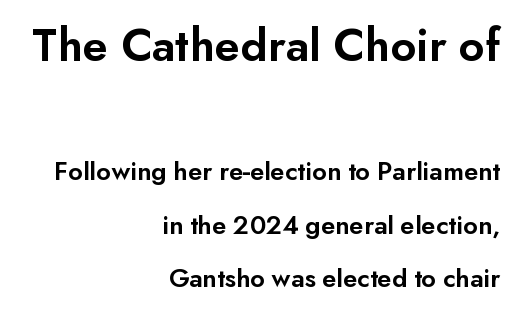
Reading top to bottom, the characters get smaller at the block break. Words appear dense and cohesive because spacing is normal. A typesetter would mark this as roman, not italic. The rendering uses a semibold face; strokes are thickened but not to full bold. The letters advance in unequal steps, a hallmark of proportional type. Each letter's strokes conclude bluntly, with no projecting serifs.
